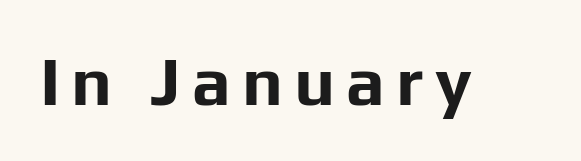
Grotesque or geometric, the face here clearly has no serifs. Has an underline been added? It has not. Stroke thickness is high; the sample reads as a true bold. Tall strokes in this sample are plumb rather than angled.
